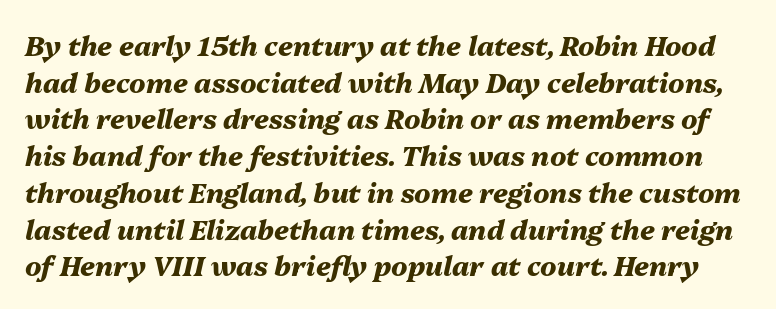
The text carries the slant typical of an italic or oblique font. Notice how thick the strokes are: this is what a full bold looks like. Regarding leading, the lines here are spaced in the standard way. The passage shown has conventional tracking throughout. The string is rendered with underlining switched off.
